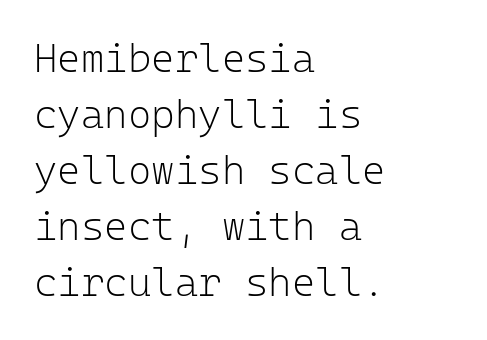
Looks like terminal output: every glyph gets an equal slot. Italic? Not at all — the glyphs are vertical. The characters display no serif detailing; their extremities are plain. Type without underlining.
